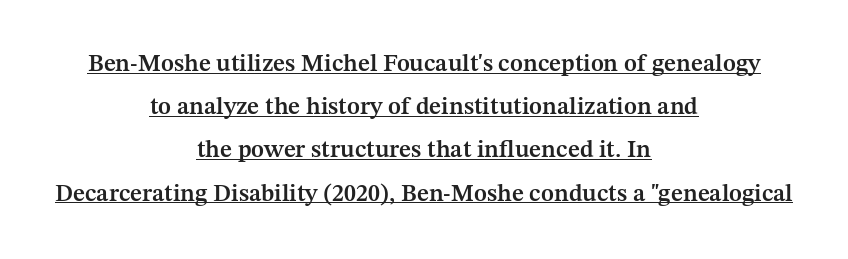
Upright lettering throughout. Underlined type. The lines are quadded center. Letter spacing: default. Typesetter's note: demi weight, one step under bold.
